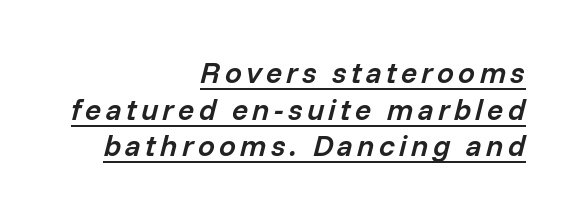
The image shows 30 px semibold type, italic (leaning right); set right-aligned, line spacing 1.22x, underlined; low stroke contrast and a medium x-height.
